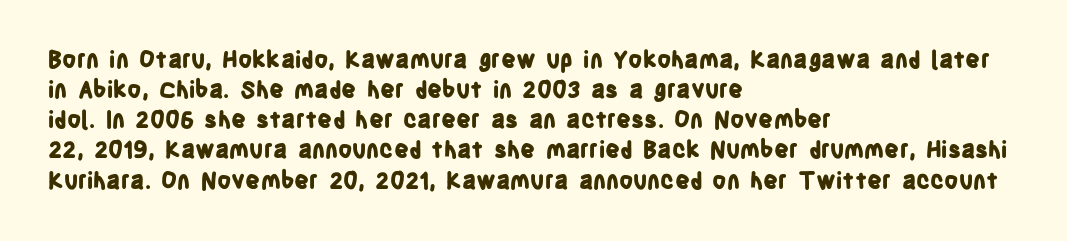
{"italic": "no", "bold": "yes", "underline": "no", "align": "left", "line_spacing": "normal", "line_spacing_ratio": 1.31, "letter_spacing": "normal", "letter_spacing_em": 0.0, "glyph_px": 23}
